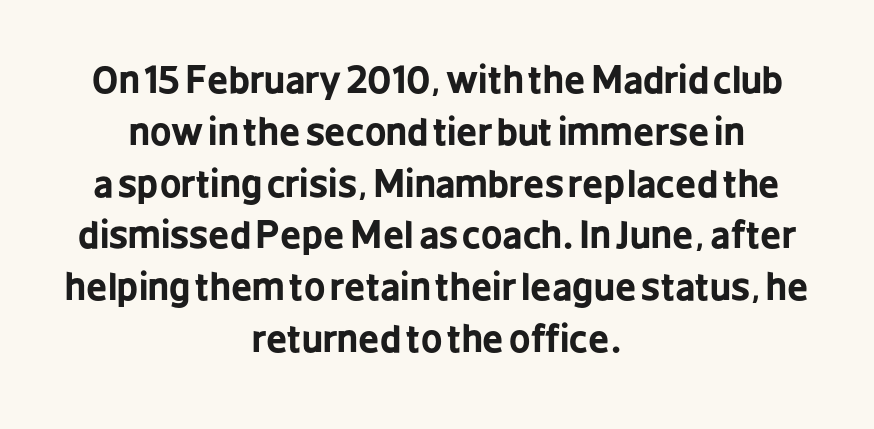
Q: Is the text bold? A: Yes.
Q: Is the text italic (slanted)? A: No, it is upright.
Q: Is the typeface a serif or a sans-serif typeface? A: Sans-serif.
Q: Is the text underlined? A: No.
Q: How is the paragraph aligned? A: Centered.
Q: Is the spacing between letters normal or unusually wide? A: Normal.
Q: Is the spacing between lines tight, normal or loose? A: Normal.
Q: Width (condensed, normal, or wide)? A: Condensed.
Q: Stroke contrast? A: Low.
Q: x-height? A: Medium.
Q: Monospaced? A: No.
